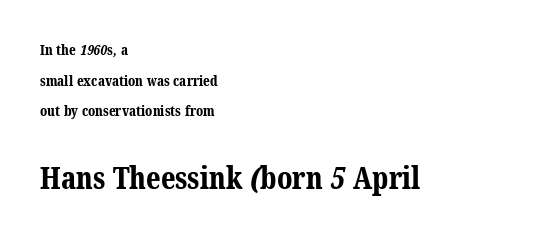
The image shows 30 px bold serif type; set left-aligned, loose line spacing (2.19x), normal letter spacing, not underlined; the second (bottom) block is 2.14x larger; medium stroke contrast and a medium x-height.
